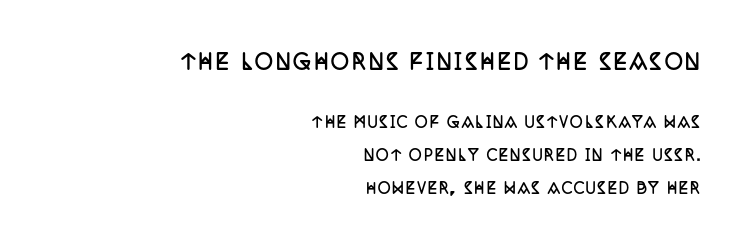
The image shows 20 px bold type, upright; set right-aligned, loose line spacing (2.35x), not underlined; the first (top) block is 1.43x larger.
